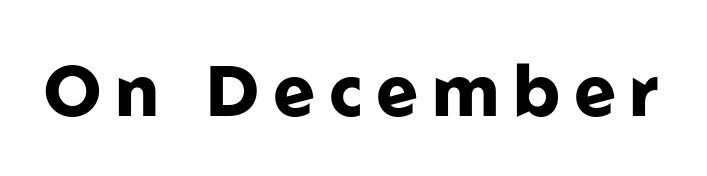
The image shows 71 px heavy sans-serif type, upright; set not underlined; low stroke contrast and a medium x-height.
